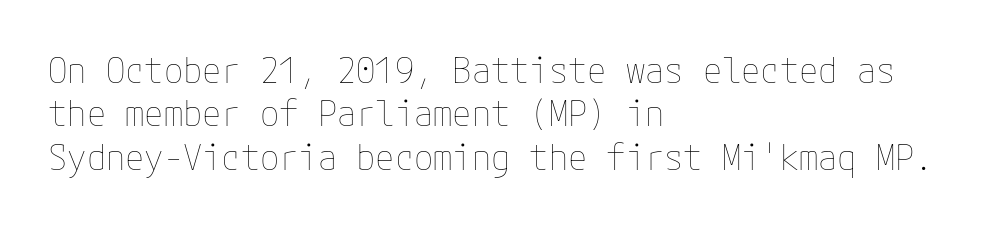
The image shows 35 px thin type, upright; set left-aligned, line spacing 1.24x, normal letter spacing, not underlined; low stroke contrast and a medium x-height.
